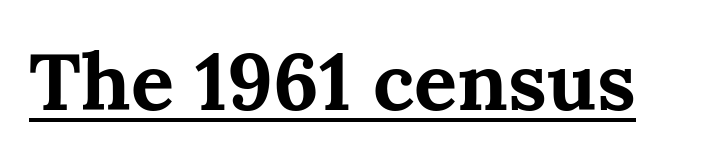
{"serif": "yes", "italic": "no", "bold": "yes", "weight": "bold", "width": "normal", "stroke_contrast": "medium", "x_height": "medium", "monospaced": "no", "underline": "yes", "letter_spacing": "normal", "letter_spacing_em": 0.0, "glyph_px": 80}
